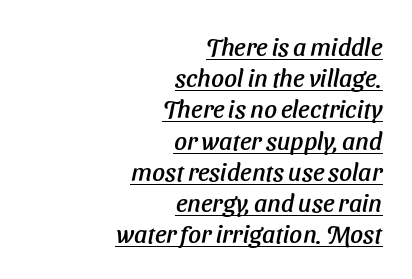
{"italic": "yes", "lean": "right", "slant_degrees": 11, "underline": "yes", "align": "right", "line_spacing": "normal", "line_spacing_ratio": 1.25, "letter_spacing": "normal", "letter_spacing_em": 0.0, "glyph_px": 25}
